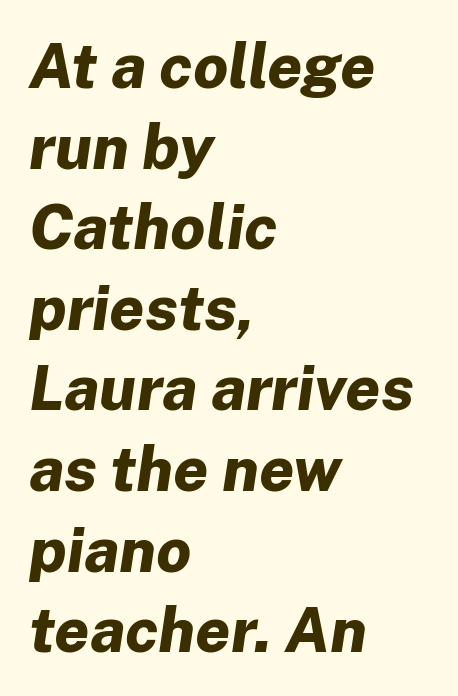
The image shows 62 px bold type, italic (leaning right); set left-aligned, normal line spacing (1.3x), normal letter spacing, not underlined; low stroke contrast and a medium x-height.
